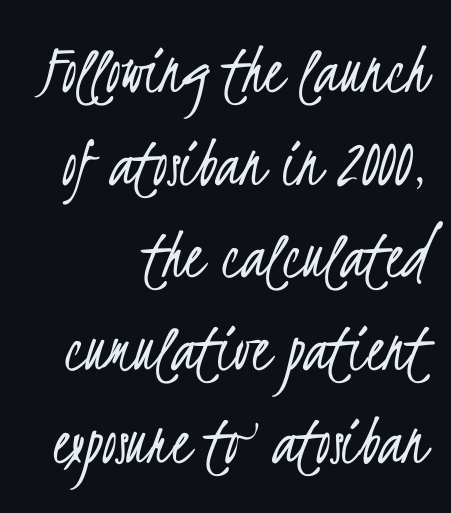
The weight tops out at a normal text grade. Character widths vary here, with narrow letters taking less room than wide ones. These lines are set flush right with a ragged left edge. The strip under each line holds only bare page. The font family rendered here belongs to the sans-serif group.
